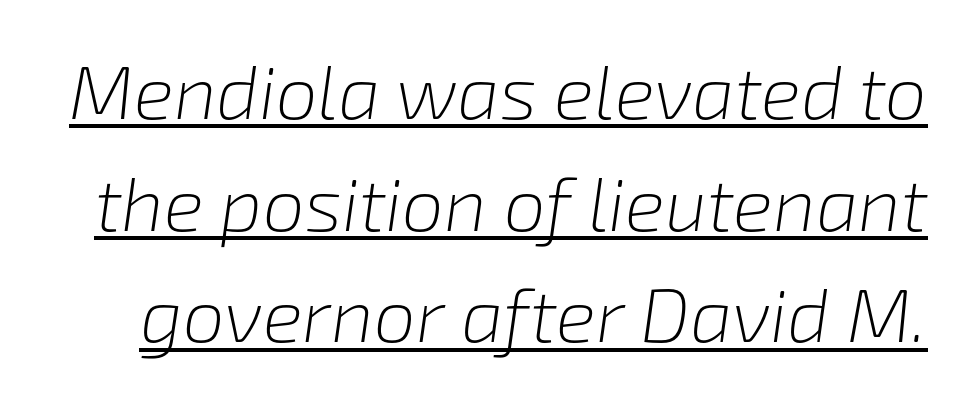
Q: Is the text bold? A: No.
Q: Is the text italic (slanted)? A: Yes, it leans right by about 8 degrees.
Q: Is the text underlined? A: Yes.
Q: Is the spacing between letters normal or unusually wide? A: Normal.
Q: Is the spacing between lines tight, normal or loose? A: Normal.
Q: Width (condensed, normal, or wide)? A: Normal.
Q: Stroke contrast? A: Low.
Q: x-height? A: Medium.
Q: Monospaced? A: No.
